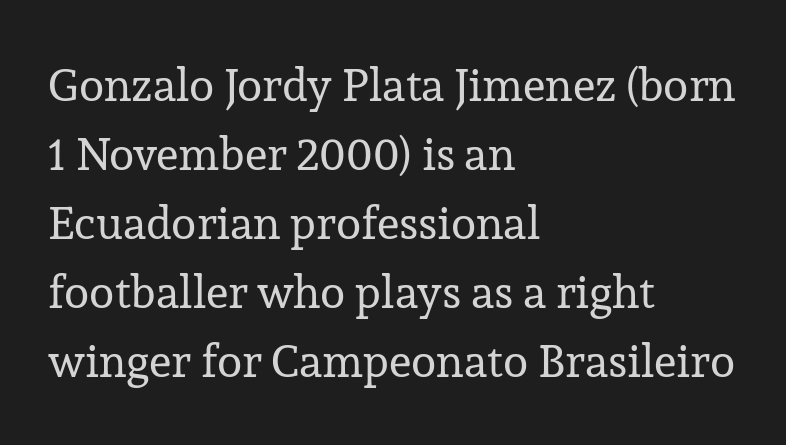
When letters stand straight like this, we call the style roman or upright. Baseline-to-baseline distance is the conventional proportion of letter height. The text was rendered using a seriffed face with decorative stroke endings. Lines of text with bare space underneath. The passage shown has conventional tracking throughout.
